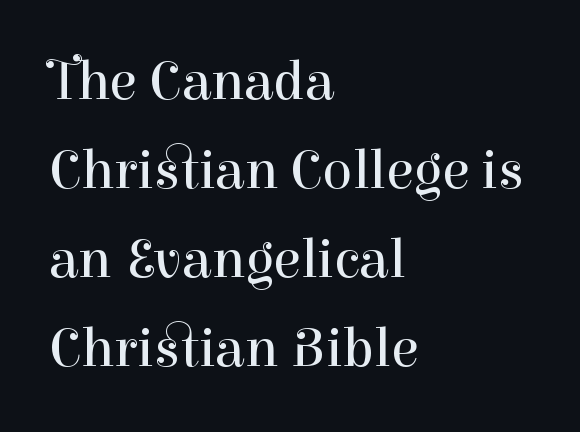
Which margin do the lines hug? The left one — the right edge is uneven. Heft: none added — not bold. The gaps between neighbouring characters are ordinary and unremarkable. Italic: no, the glyphs are upright roman. Serifs: yes, visible at the terminals of the letterforms. Unmarked baselines from the first word to the last.
